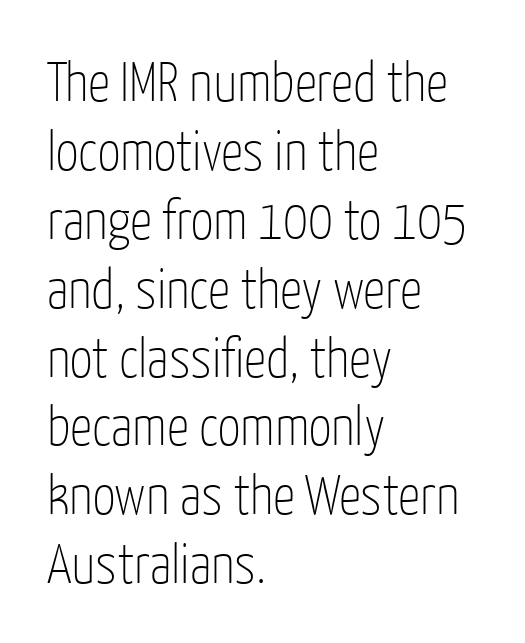
The image shows 56 px thin, condensed sans-serif type, upright; set left-aligned, line spacing 1.23x, normal letter spacing, not underlined; low stroke contrast and a medium x-height.
